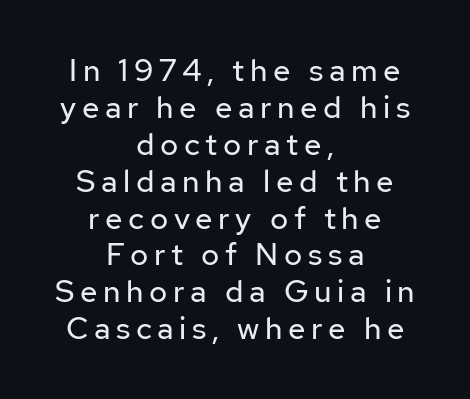
The rendering positions every line midway between the sides. Type without underlining. No chunkiness to these letters — they're not bold. The typeface chosen for these lines omits serifs.
